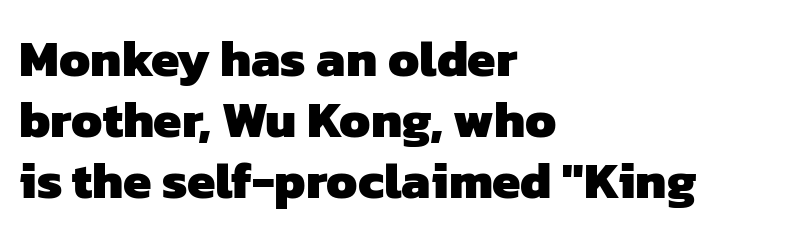
Spacing between characters is what you'd get straight out of the box. This is heavy type, rendered in bold. Varying glyph widths throughout — classic text-font behaviour. The characters display no serif detailing; their extremities are plain. The strip under each line holds only bare page. Is the block centered? No — it sits flush against the left margin.
